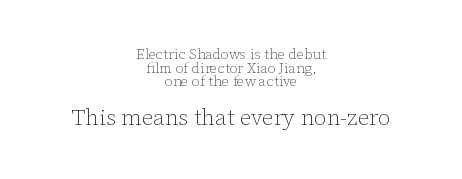
The image shows 22 px text type, upright; set centered, tight line spacing (0.97x), normal letter spacing, not underlined; the second (bottom) block is 1.57x larger.
